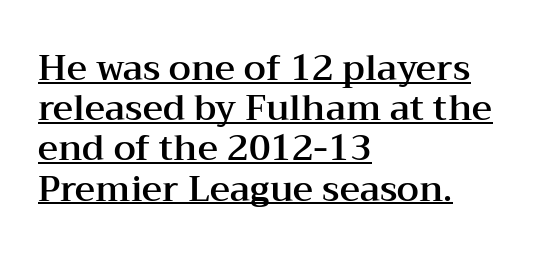
{"serif": "yes", "italic": "no", "width": "wide", "stroke_contrast": "medium", "x_height": "medium", "monospaced": "no", "underline": "yes", "align": "left", "line_spacing": "tight", "line_spacing_ratio": 1.15, "letter_spacing": "normal", "letter_spacing_em": 0.0, "glyph_px": 35}
